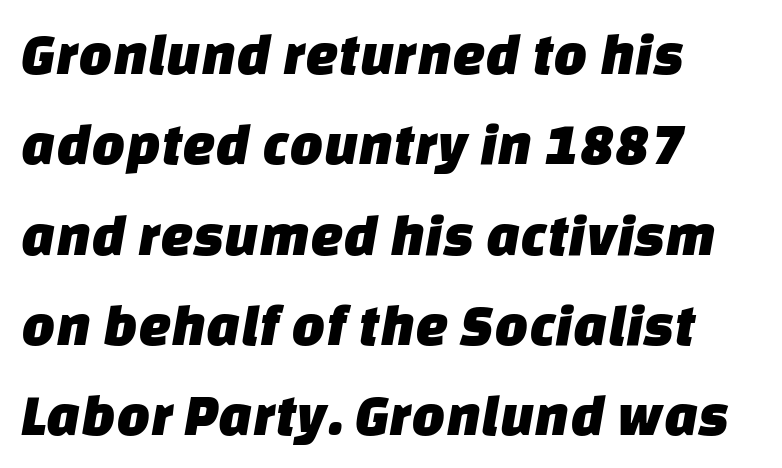
The face used here is rendered with its standard letterfit. Left-aligned paragraph, ragged on the right. Look at the bottom of the vertical strokes: they stop flat, with no serifs. Regular leading. Do the characters align in a grid? No, the font is proportional. Clear beneath every line of the passage.
